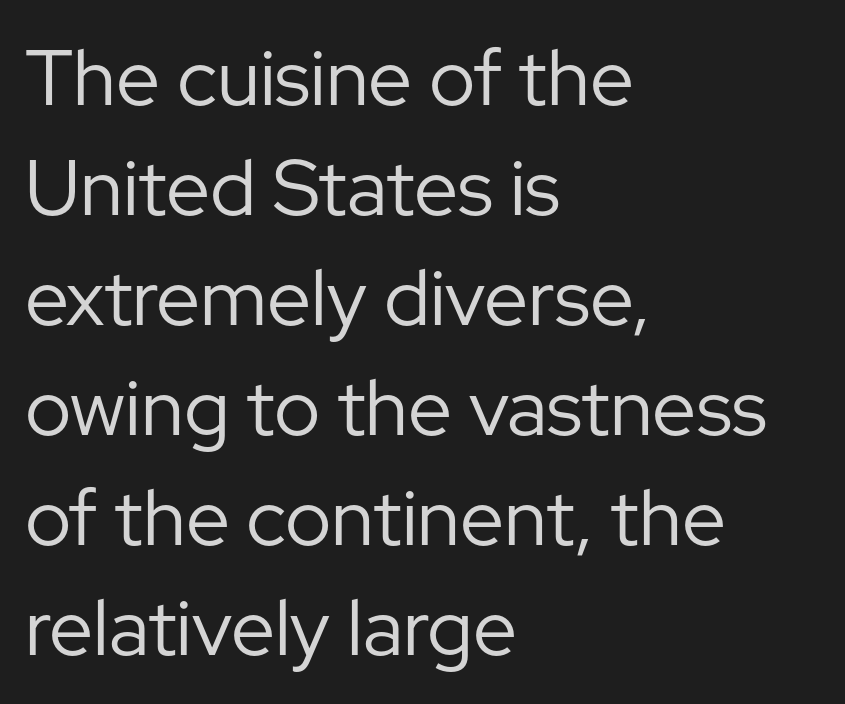
Q: Is the text bold? A: No.
Q: Is the text italic (slanted)? A: No, it is upright.
Q: Is the typeface a serif or a sans-serif typeface? A: Sans-serif.
Q: Is the text underlined? A: No.
Q: How is the paragraph aligned? A: Left-aligned.
Q: Is the spacing between letters normal or unusually wide? A: Normal.
Q: Is the spacing between lines tight, normal or loose? A: Normal.
Q: Width (condensed, normal, or wide)? A: Normal.
Q: Stroke contrast? A: Low.
Q: x-height? A: Medium.
Q: Monospaced? A: No.
